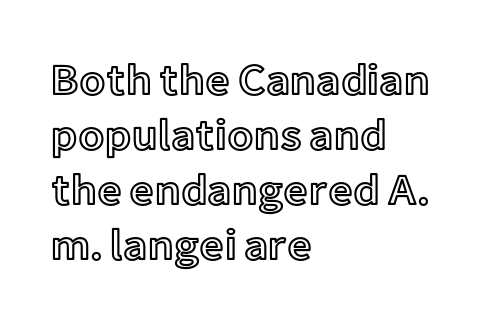
Q: Is the text italic (slanted)? A: No, it is upright.
Q: Is the text underlined? A: No.
Q: How is the paragraph aligned? A: Left-aligned.
Q: Is the spacing between letters normal or unusually wide? A: Normal.
Q: Is the spacing between lines tight, normal or loose? A: Normal.
Q: Width (condensed, normal, or wide)? A: Normal.
Q: x-height? A: Medium.
Q: Monospaced? A: No.
